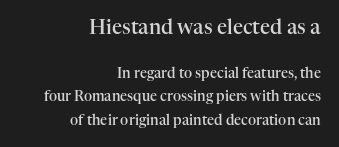
The image shows 20 px text type, upright; set right-aligned, normal line spacing (1.66x), normal letter spacing, not underlined; the first (top) block is 1.43x larger.
